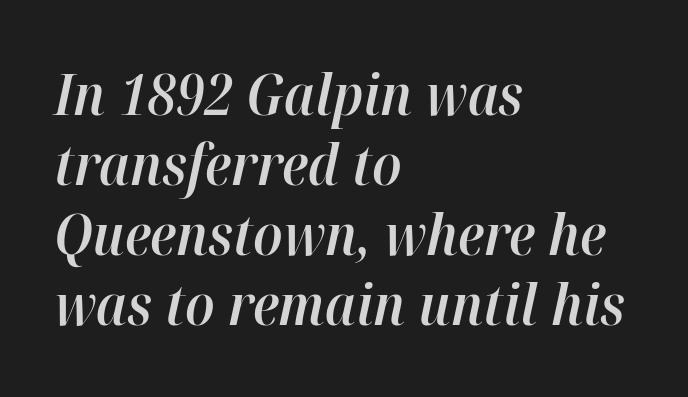
Underline: absent. Each letter keeps its own natural width here, so spacing adapts to shape. Slanted lettering throughout. Every row of glyphs begins at an identical x-position on the left. The typesetting leans somewhat heavy: a semibold.
